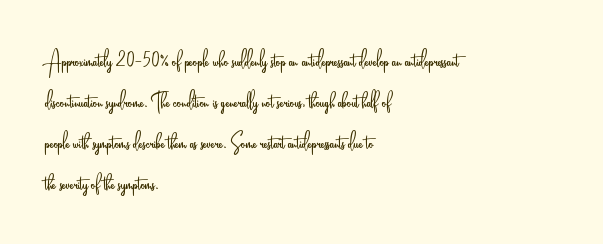
{"bold": "no", "underline": "no", "align": "left", "line_spacing": "normal", "line_spacing_ratio": 1.52, "letter_spacing": "normal", "letter_spacing_em": 0.0, "glyph_px": 27}
